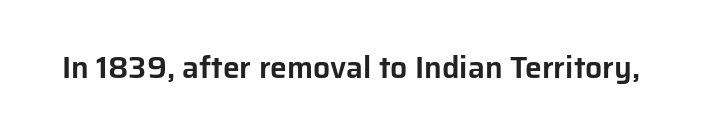
Rendered with straight, roman letterforms. Clear beneath every line of the passage. Short note: letters normally spaced. The letters advance in unequal steps, a hallmark of proportional type.
